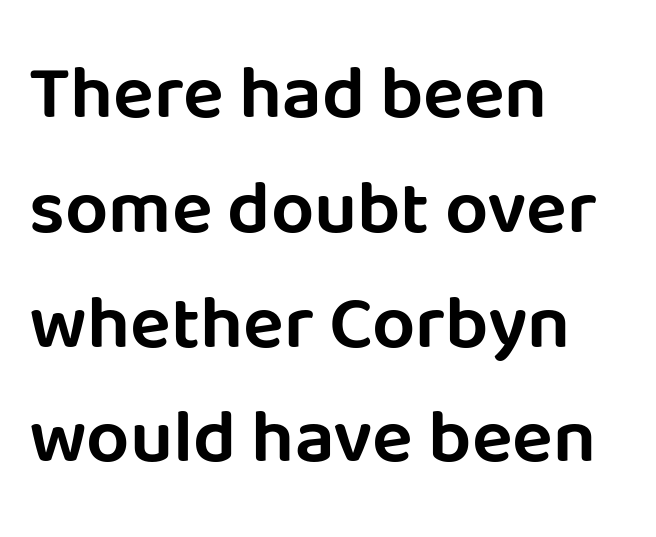
{"serif": "no", "italic": "no", "width": "normal", "stroke_contrast": "low", "x_height": "large", "monospaced": "no", "underline": "no", "align": "left", "line_spacing": "normal", "line_spacing_ratio": 1.51, "letter_spacing": "normal", "letter_spacing_em": 0.0, "glyph_px": 76}
